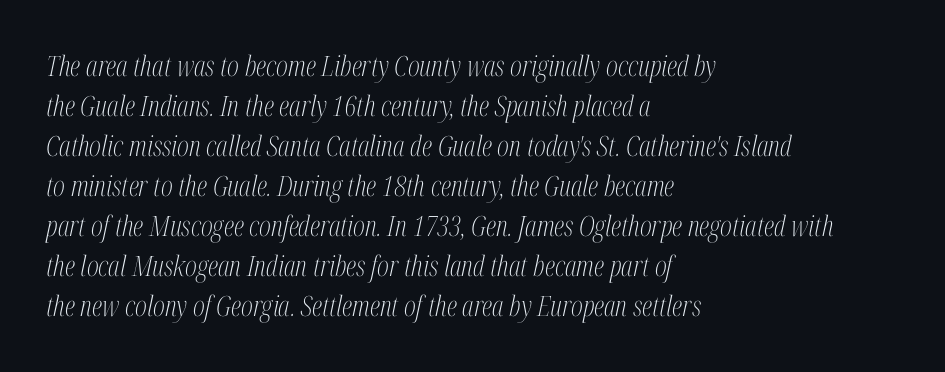
{"serif": "yes", "italic": "yes", "lean": "right", "slant_degrees": 12, "bold": "no", "weight": "light", "width": "condensed", "stroke_contrast": "medium", "x_height": "medium", "monospaced": "no", "underline": "no", "align": "left", "line_spacing": "normal", "line_spacing_ratio": 1.43, "letter_spacing": "normal", "letter_spacing_em": 0.0, "glyph_px": 28}
